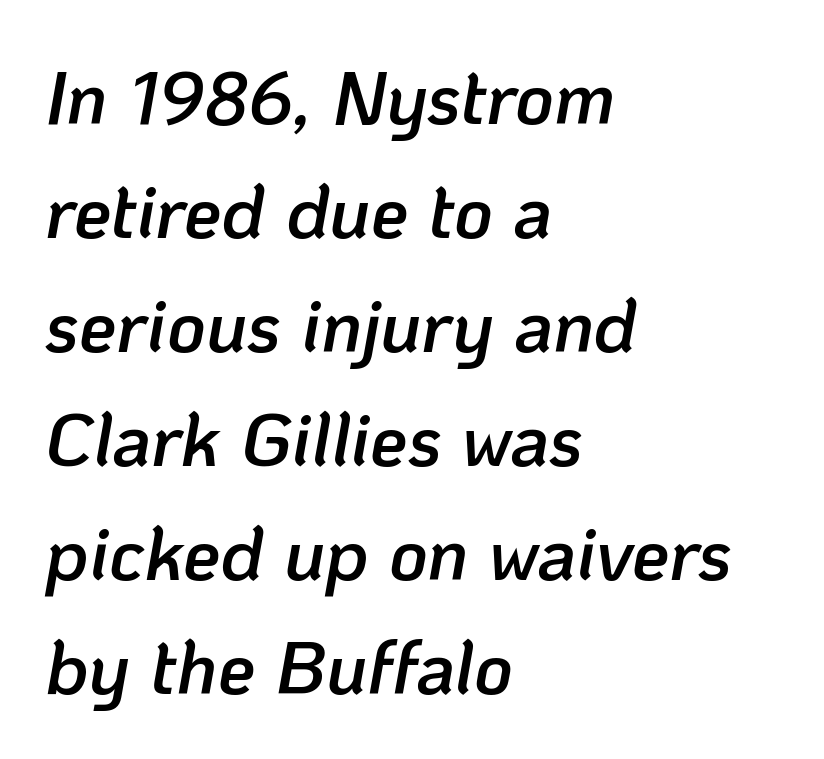
{"italic": "yes", "lean": "right", "slant_degrees": 10, "bold": "semi", "weight": "semibold", "width": "normal", "stroke_contrast": "low", "x_height": "medium", "monospaced": "no", "underline": "no", "align": "left", "line_spacing": "normal", "line_spacing_ratio": 1.52, "letter_spacing": "normal", "letter_spacing_em": 0.0, "glyph_px": 75}
